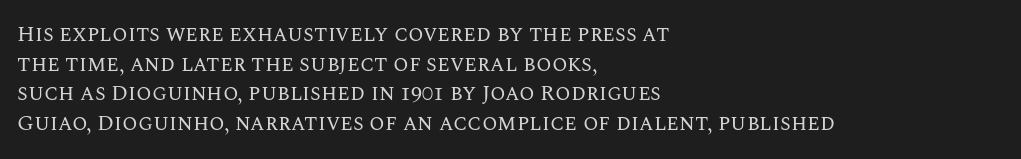
{"italic": "no", "bold": "no", "underline": "no", "align": "left", "line_spacing": "normal", "line_spacing_ratio": 1.35, "letter_spacing": "normal", "letter_spacing_em": 0.0, "glyph_px": 22}
